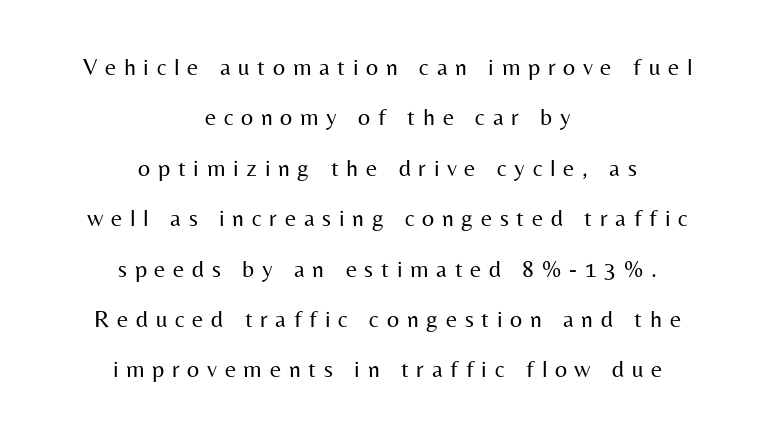
The image shows 24 px text type, upright; set centered, loose line spacing (2.1x), unusually wide letter spacing (+0.32 em), not underlined.
